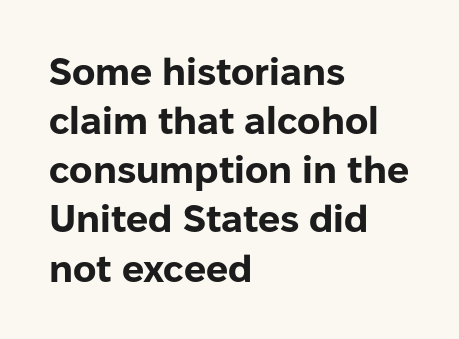
{"serif": "no", "italic": "no", "bold": "yes", "weight": "bold", "width": "normal", "stroke_contrast": "low", "x_height": "medium", "monospaced": "no", "underline": "no", "align": "left", "line_spacing": "normal", "line_spacing_ratio": 1.26, "letter_spacing": "normal", "letter_spacing_em": 0.0, "glyph_px": 39}
